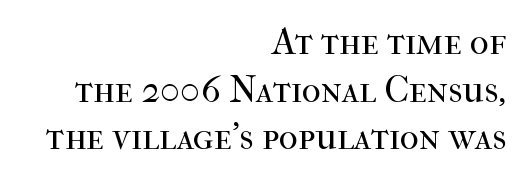
Q: Is the text bold? A: No.
Q: Is the text italic (slanted)? A: No, it is upright.
Q: Is the typeface a serif or a sans-serif typeface? A: Serif.
Q: Is the text underlined? A: No.
Q: How is the paragraph aligned? A: Right-aligned.
Q: Is the spacing between letters normal or unusually wide? A: Normal.
Q: Is the spacing between lines tight, normal or loose? A: Normal.
Q: Width (condensed, normal, or wide)? A: Normal.
Q: Stroke contrast? A: High.
Q: x-height? A: Medium.
Q: Monospaced? A: No.
